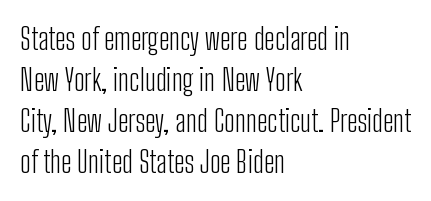
{"serif": "no", "italic": "no", "bold": "no", "weight": "light", "width": "condensed", "stroke_contrast": "low", "x_height": "medium", "monospaced": "no", "underline": "no", "align": "left", "line_spacing": "normal", "line_spacing_ratio": 1.37, "letter_spacing": "normal", "letter_spacing_em": 0.0, "glyph_px": 30}
